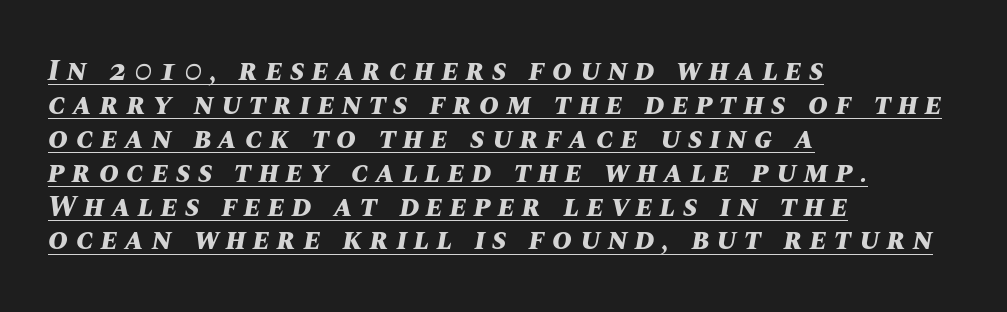
{"italic": "yes", "lean": "right", "slant_degrees": 10, "bold": "yes", "weight": "bold", "width": "normal", "stroke_contrast": "medium", "x_height": "large", "monospaced": "no", "underline": "yes", "align": "left", "line_spacing": "tight", "line_spacing_ratio": 1.13, "letter_spacing": "wide", "letter_spacing_em": 0.25, "glyph_px": 30}
